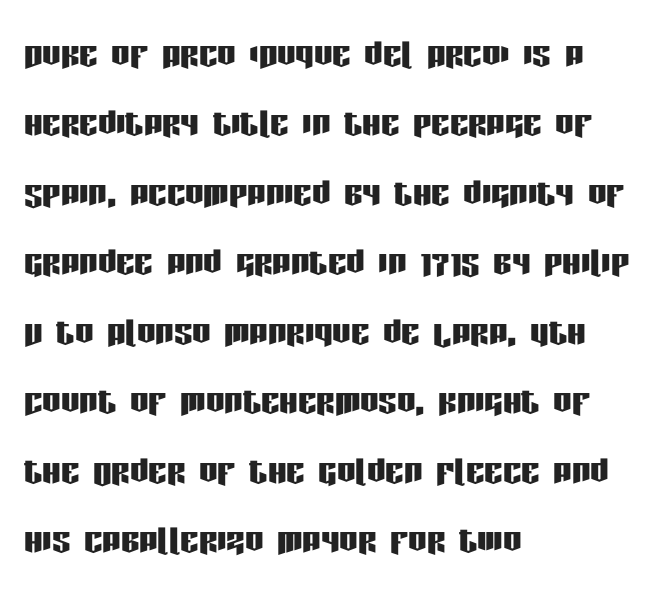
The line texture is even and compact thanks to regular tracking. The passage is arranged the way most books set body copy — flush left. The passage shown is typed in a proportional face where columns would drift. Posture: upright roman. Only glyphs here, with clear space below each row. The space between consecutive lines is moderate.
